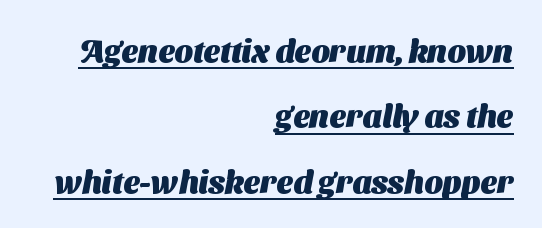
Q: Is the text bold? A: Yes.
Q: Is the typeface a serif or a sans-serif typeface? A: Sans-serif.
Q: Is the text underlined? A: Yes.
Q: How is the paragraph aligned? A: Right-aligned.
Q: Is the spacing between letters normal or unusually wide? A: Normal.
Q: Is the spacing between lines tight, normal or loose? A: Loose.
Q: Width (condensed, normal, or wide)? A: Normal.
Q: Stroke contrast? A: Medium.
Q: x-height? A: Medium.
Q: Monospaced? A: No.
